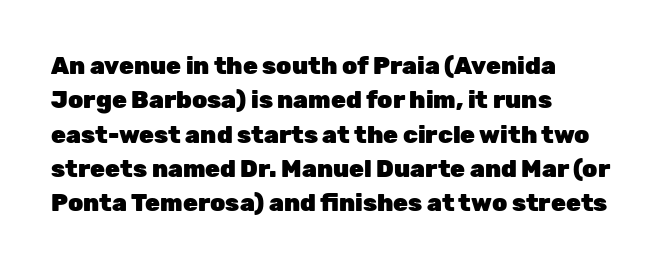
{"italic": "no", "bold": "yes", "underline": "no", "align": "left", "line_spacing": "normal", "line_spacing_ratio": 1.43, "letter_spacing": "normal", "letter_spacing_em": 0.0, "glyph_px": 24}
